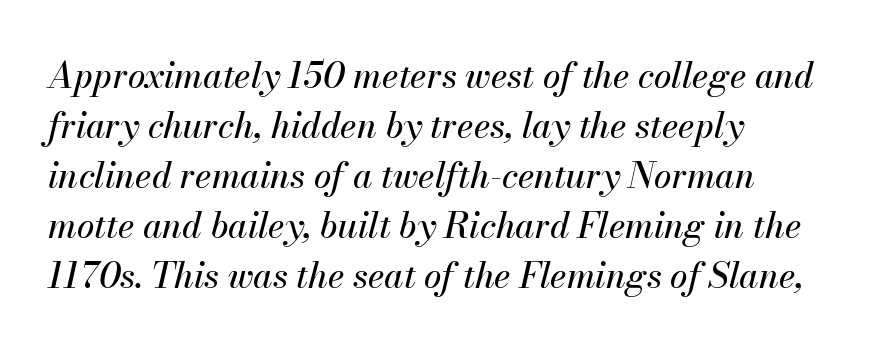
Teacher's note: observe the even left margin — that is flush-left alignment. The space beneath each line is pristine and unruled. This sample has the flowing, uneven cadence of proportional lettering. The text carries the slant typical of an italic or oblique font. There is no visible air inserted between adjacent glyphs.
